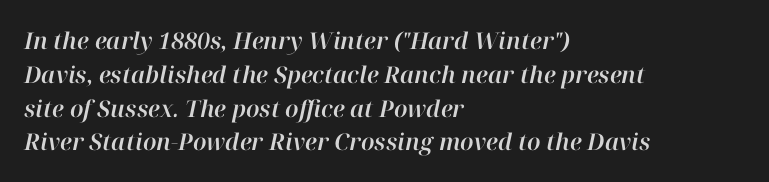
Q: Is the text italic (slanted)? A: Yes, it leans right by about 12 degrees.
Q: Is the text underlined? A: No.
Q: How is the paragraph aligned? A: Left-aligned.
Q: Is the spacing between letters normal or unusually wide? A: Normal.
Q: Is the spacing between lines tight, normal or loose? A: Normal.
